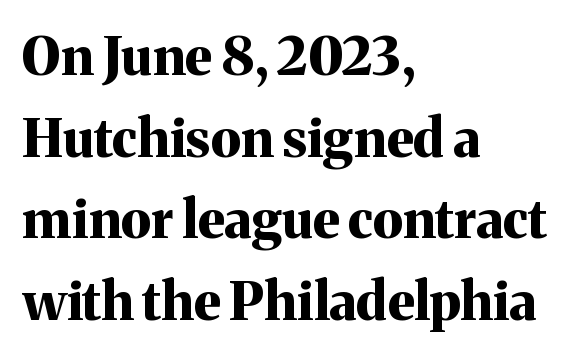
The image shows 53 px bold serif type, upright; set left-aligned, normal line spacing (1.54x), normal letter spacing, not underlined; medium stroke contrast and a medium x-height.
